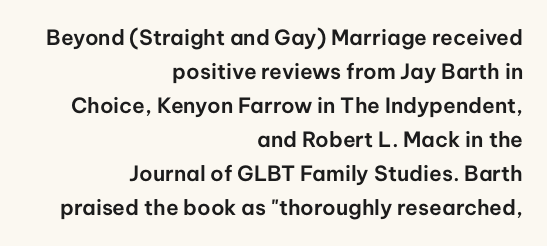
The image shows 21 px text type, upright; set right-aligned, normal line spacing (1.62x), normal letter spacing, not underlined.
